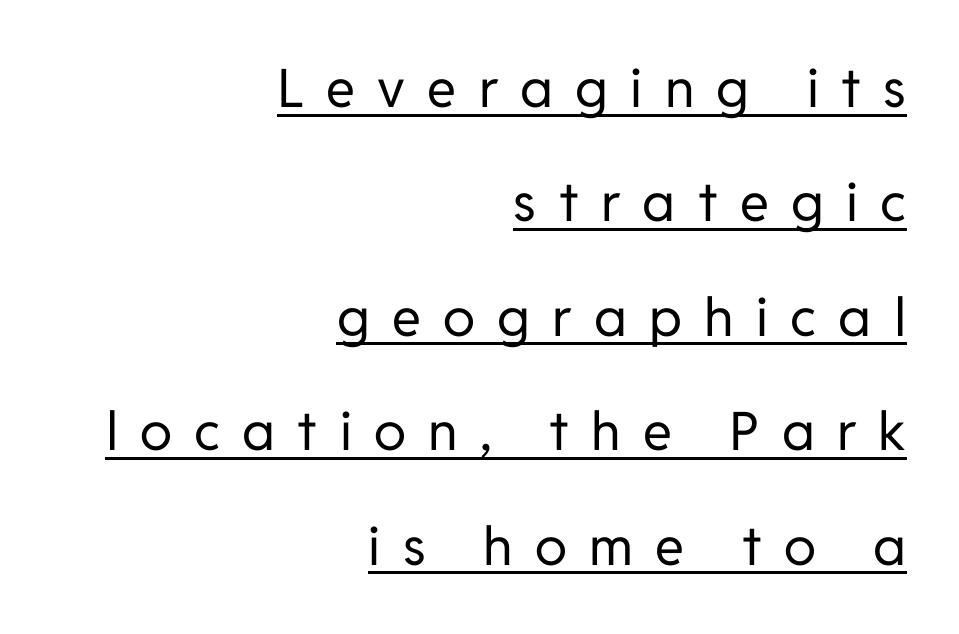
In designer terms, the underline attribute is active on this setting. A typesetter would mark this as roman, not italic. A typesetter would call this proportional, since set widths differ per character. Regarding leading, the lines here are spaced well apart. The typeface has the unassuming heft of standard copy or less.
